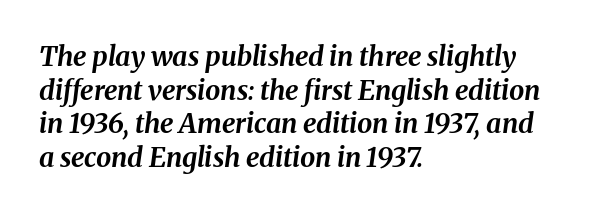
The image shows 27 px bold type, italic (leaning right); set left-aligned, normal line spacing (1.25x), normal letter spacing, not underlined.
